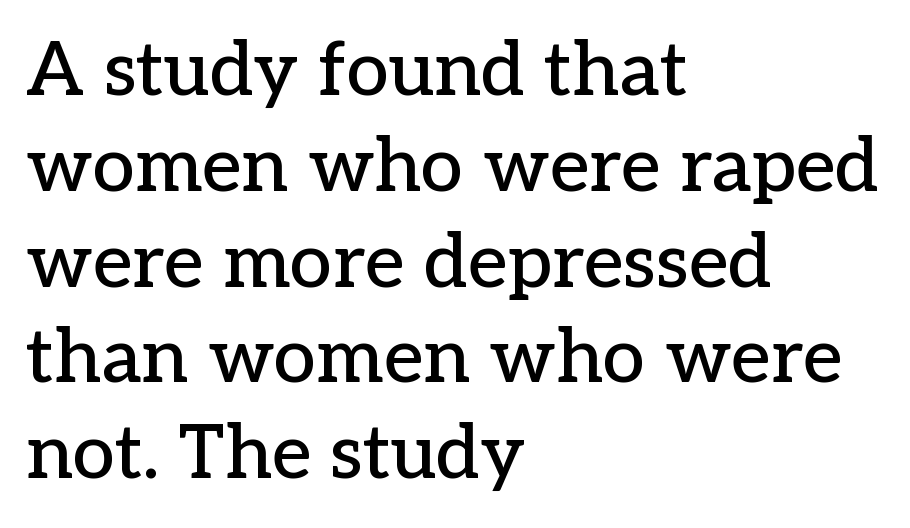
The image shows 76 px serif type, upright; set left-aligned, normal line spacing (1.26x), normal letter spacing, not underlined; low stroke contrast and a medium x-height.
